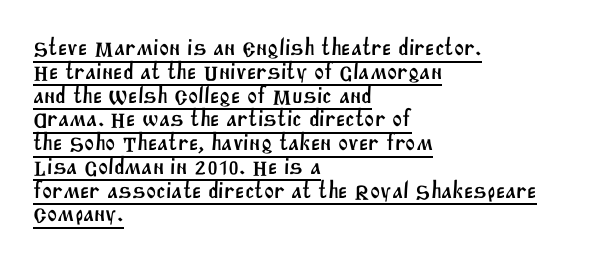
The image shows 24 px text type; set left-aligned, tight line spacing (0.99x), normal letter spacing, underlined.
